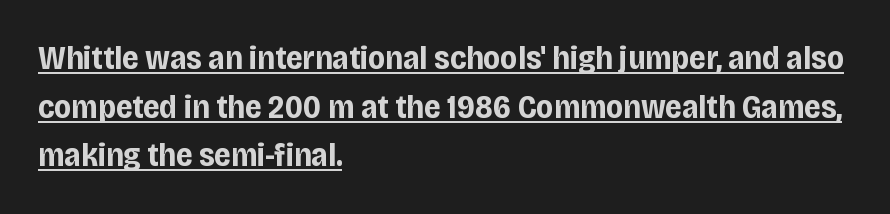
{"serif": "no", "italic": "no", "bold": "yes", "weight": "bold", "width": "condensed", "stroke_contrast": "low", "x_height": "large", "monospaced": "no", "underline": "yes", "align": "left", "line_spacing": "normal", "line_spacing_ratio": 1.47, "letter_spacing": "normal", "letter_spacing_em": 0.0, "glyph_px": 33}
